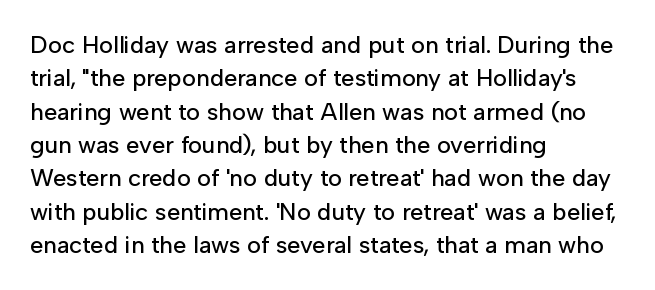
The image shows 24 px text type, upright; set left-aligned, normal line spacing (1.39x), normal letter spacing, not underlined.
